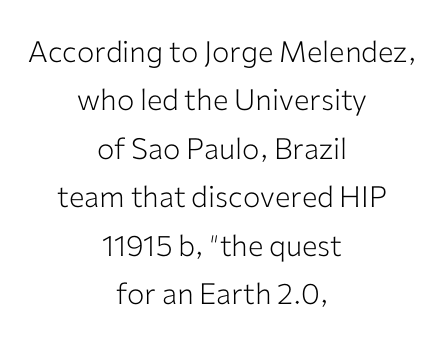
Q: Is the text bold? A: No.
Q: Is the text italic (slanted)? A: No, it is upright.
Q: Is the typeface a serif or a sans-serif typeface? A: Sans-serif.
Q: Is the text underlined? A: No.
Q: How is the paragraph aligned? A: Centered.
Q: Is the spacing between letters normal or unusually wide? A: Normal.
Q: Is the spacing between lines tight, normal or loose? A: Normal.
Q: Width (condensed, normal, or wide)? A: Normal.
Q: Stroke contrast? A: Low.
Q: x-height? A: Medium.
Q: Monospaced? A: No.
